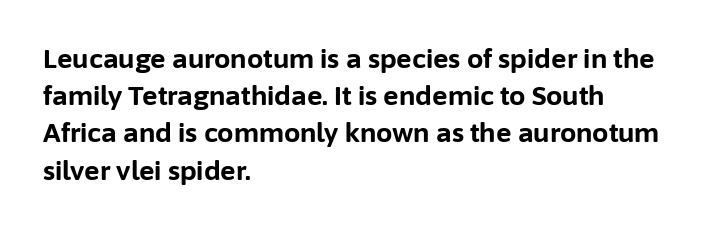
Notice how descenders clear the ascenders below comfortably — that's standard leading. Compared with an ordinary text face, these strokes are far heavier — a full bold. Compared with typical body copy, the letter spacing here is the same. Italic: no, the glyphs are upright roman. The rag falls on the right side of this text block. Descenders hang freely into open space.
